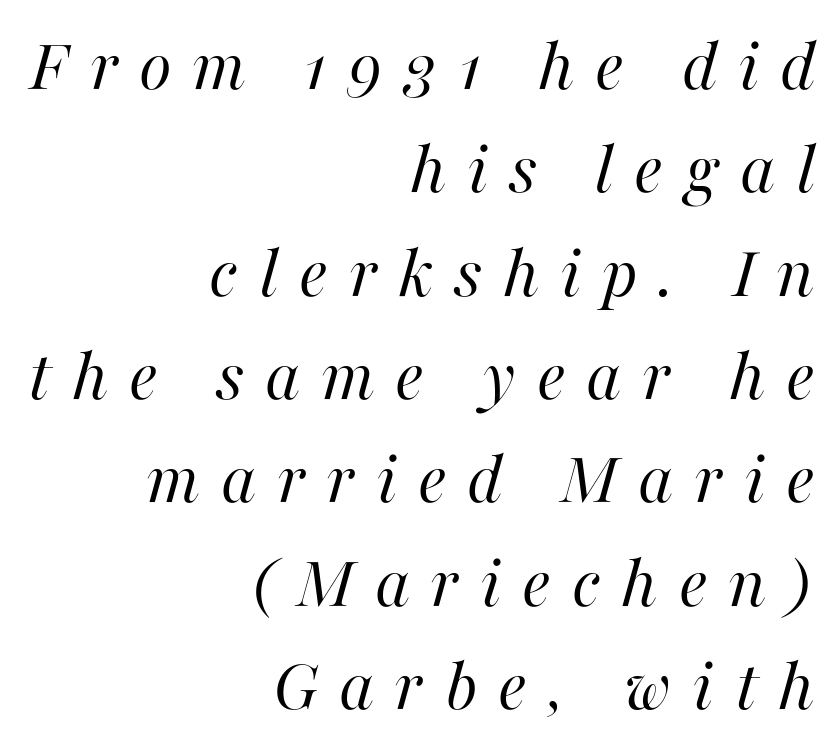
The image shows 76 px regular-weight type, italic (leaning right); set right-aligned, normal line spacing (1.36x), unusually wide letter spacing (+0.27 em), not underlined; high stroke contrast and a medium x-height.
